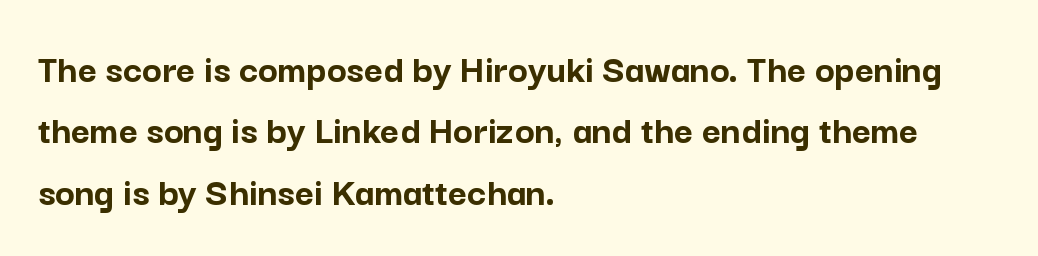
Font category for this specimen: sans-serif. Bold? Absolutely — the strokes are thick and heavy. The type is set solid horizontally, with unmodified tracking. Has an underline been added? It has not.
